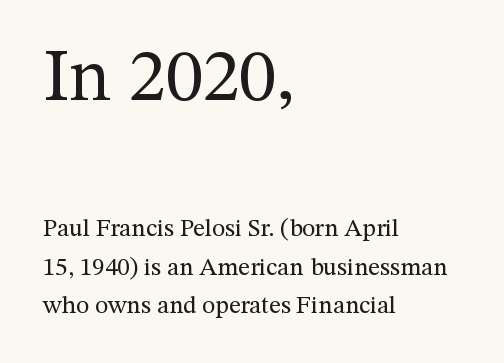
The image shows 74 px regular-weight serif type, upright; set left-aligned, normal line spacing (1.54x), normal letter spacing, not underlined; the first (top) block is 2.96x larger; medium stroke contrast and a medium x-height.
